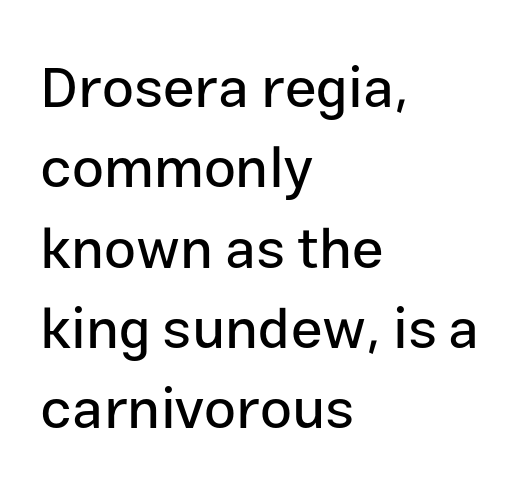
Do the characters align in a grid? No, the font is proportional. Is this a sans? Yes — the strokes have no serifs. The letterforms sit shoulder to shoulder at normal distance. Underline: absent.
